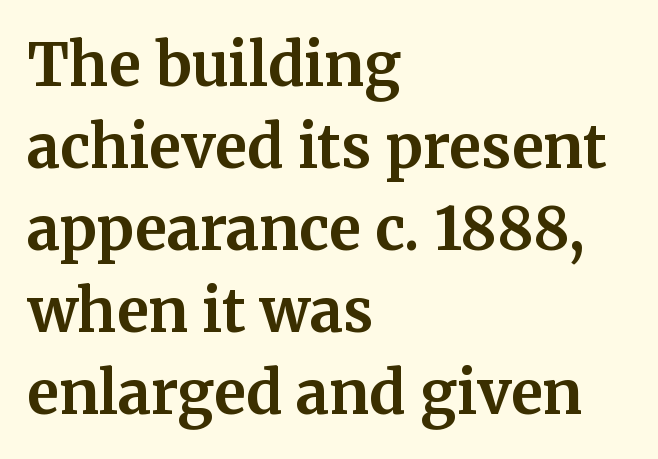
Q: Is the text bold? A: Yes.
Q: Is the text italic (slanted)? A: No, it is upright.
Q: Is the typeface a serif or a sans-serif typeface? A: Serif.
Q: Is the text underlined? A: No.
Q: How is the paragraph aligned? A: Left-aligned.
Q: Is the spacing between letters normal or unusually wide? A: Normal.
Q: Is the spacing between lines tight, normal or loose? A: Normal.
Q: Width (condensed, normal, or wide)? A: Normal.
Q: Stroke contrast? A: Medium.
Q: x-height? A: Medium.
Q: Monospaced? A: No.
